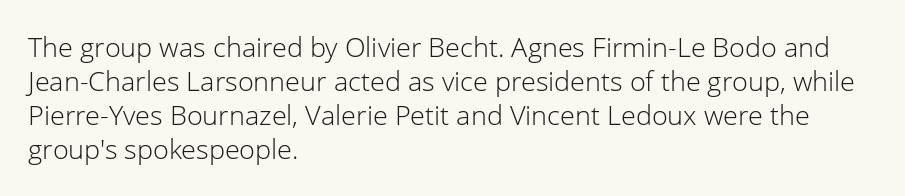
Q: Is the text bold? A: No.
Q: Is the text italic (slanted)? A: No, it is upright.
Q: Is the text underlined? A: No.
Q: How is the paragraph aligned? A: Left-aligned.
Q: Is the spacing between letters normal or unusually wide? A: Normal.
Q: Is the spacing between lines tight, normal or loose? A: Normal.
